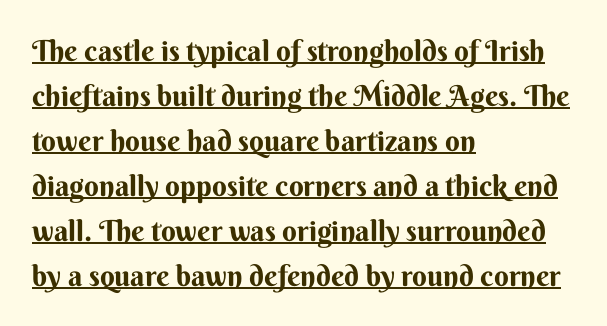
The image shows 29 px bold sans-serif type, upright; set left-aligned, normal line spacing (1.55x), normal letter spacing, underlined; medium stroke contrast and a small x-height.
